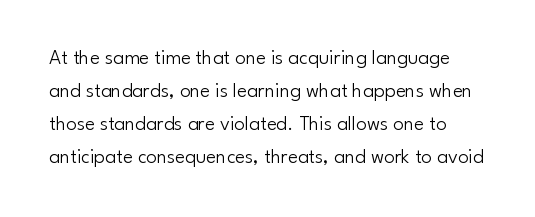
The image shows 21 px text type, upright; set normal line spacing (1.57x), normal letter spacing, not underlined.
